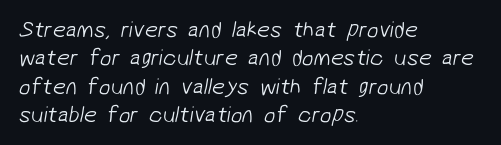
Q: Is the text bold? A: No.
Q: Is the text underlined? A: No.
Q: How is the paragraph aligned? A: Left-aligned.
Q: Is the spacing between letters normal or unusually wide? A: Normal.
